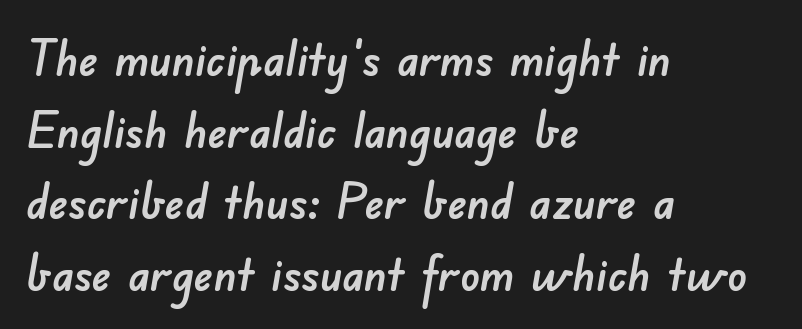
{"serif": "no", "width": "normal", "stroke_contrast": "low", "x_height": "small", "monospaced": "no", "underline": "no", "align": "left", "line_spacing": "normal", "line_spacing_ratio": 1.46, "letter_spacing": "normal", "letter_spacing_em": 0.0, "glyph_px": 49}
